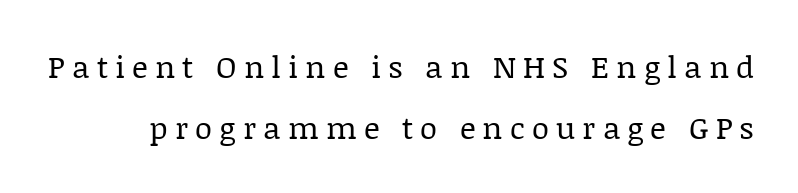
The image shows 31 px regular-weight serif type, upright; set loose line spacing (1.98x), unusually wide letter spacing (+0.23 em), not underlined; low stroke contrast and a large x-height.
